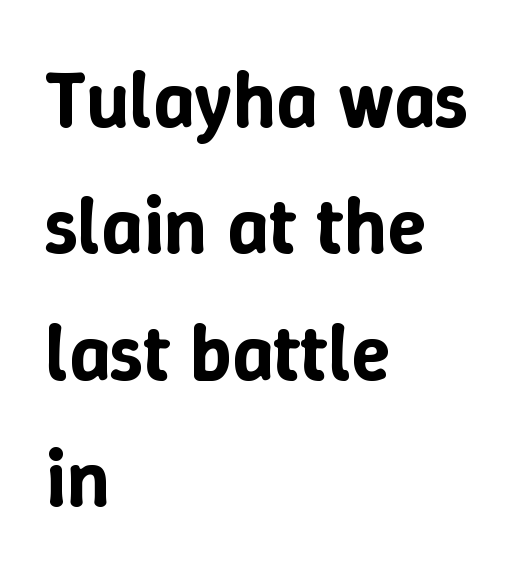
{"italic": "no", "width": "normal", "stroke_contrast": "low", "x_height": "medium", "monospaced": "no", "underline": "no", "align": "left", "line_spacing": "normal", "line_spacing_ratio": 1.58, "letter_spacing": "normal", "letter_spacing_em": 0.0, "glyph_px": 80}
